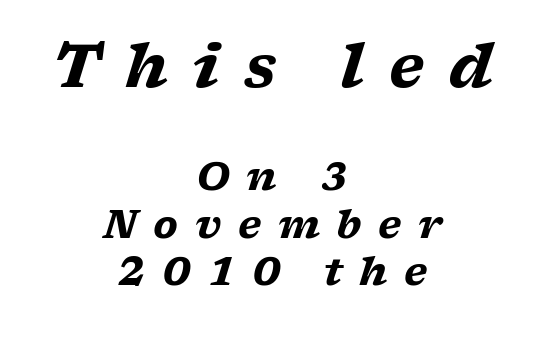
{"serif": "yes", "italic": "yes", "lean": "right", "slant_degrees": 17, "bold": "yes", "weight": "heavy", "width": "wide", "stroke_contrast": "low", "x_height": "medium", "monospaced": "no", "underline": "no", "align": "center", "line_spacing_ratio": 1.22, "letter_spacing": "wide", "letter_spacing_em": 0.42, "larger_block": "first", "size_ratio": 1.51, "glyph_px": 59}
